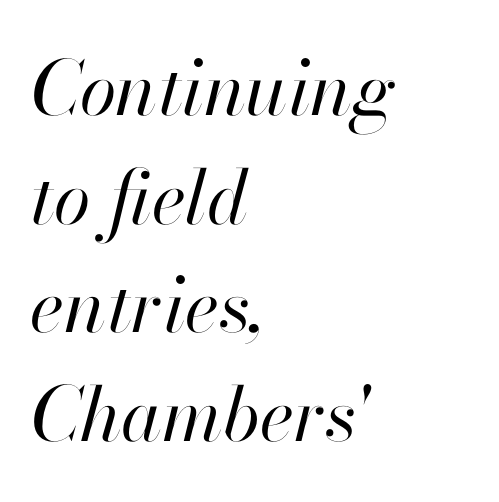
These lines are rendered in a variable-pitch font. Is the type slanted? Yes — the strokes lean at a clear angle. Each stroke keeps to a modest, everyday thickness or less. Letter spacing: default. One-word summary of the alignment: left. In terms of leading, this rendering sits right in the middle.
